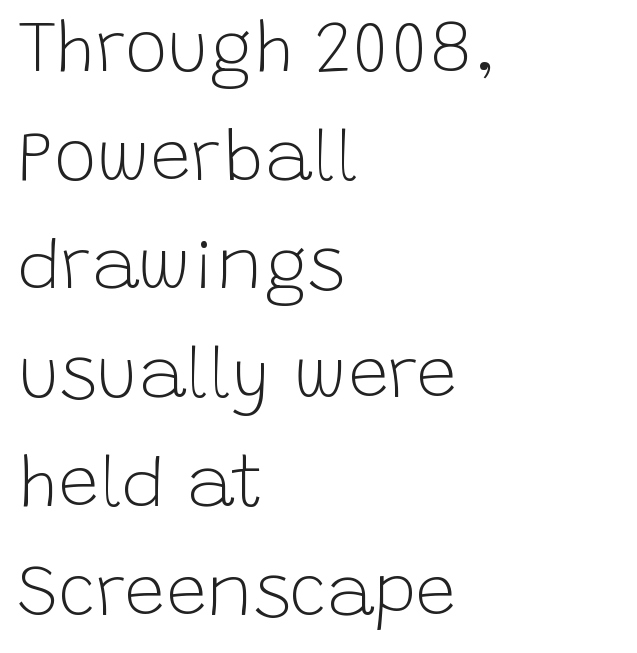
Italic: no, the glyphs are upright roman. This rendering uses left alignment, leaving the right contour irregular. What's the leading like? Ordinary, nothing unusual. Weight class: somewhere from thin through regular.
